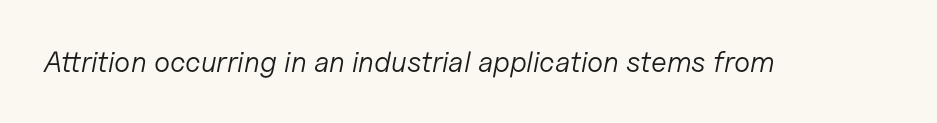
{"italic": "yes", "lean": "right", "slant_degrees": 11, "bold": "no", "weight": "light", "width": "normal", "stroke_contrast": "low", "x_height": "medium", "monospaced": "no", "underline": "no", "letter_spacing": "normal", "letter_spacing_em": 0.0, "glyph_px": 29}
